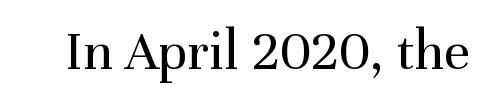
{"serif": "yes", "italic": "no", "bold": "no", "weight": "regular", "width": "normal", "stroke_contrast": "medium", "x_height": "medium", "monospaced": "no", "underline": "no", "letter_spacing": "normal", "letter_spacing_em": 0.0, "glyph_px": 57}
